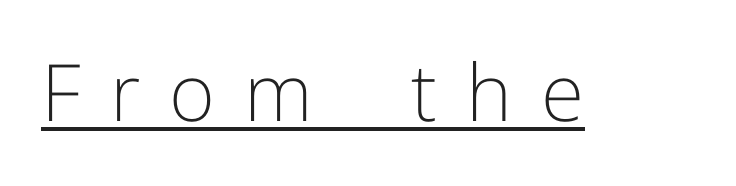
{"serif": "no", "italic": "no", "bold": "no", "weight": "light", "width": "normal", "stroke_contrast": "low", "x_height": "medium", "monospaced": "no", "underline": "yes", "letter_spacing": "wide", "letter_spacing_em": 0.37, "glyph_px": 79}
